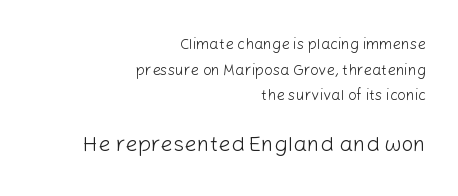
The gap between lines stays unmarked. The emphasis by scale lands on block number two, below. The characters are drawn with everyday or finer stroke widths. Posture: straight, roman, zero tilt. Spacing between characters is what you'd get straight out of the box.
